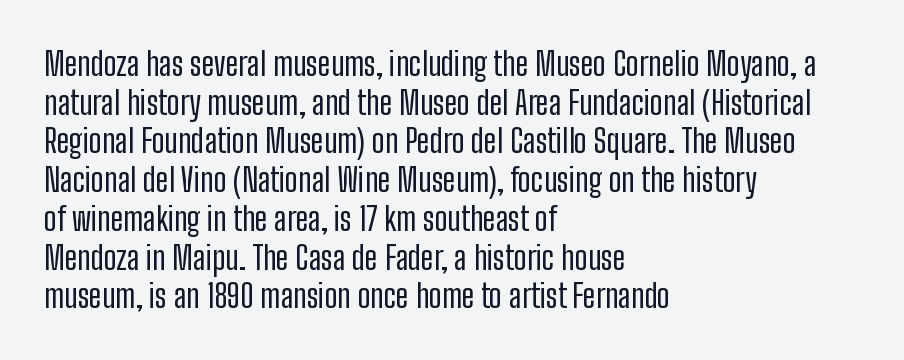
Q: Is the text bold? A: No.
Q: Is the text italic (slanted)? A: No, it is upright.
Q: Is the typeface a serif or a sans-serif typeface? A: Sans-serif.
Q: Is the text underlined? A: No.
Q: How is the paragraph aligned? A: Left-aligned.
Q: Is the spacing between letters normal or unusually wide? A: Normal.
Q: Width (condensed, normal, or wide)? A: Condensed.
Q: Stroke contrast? A: Low.
Q: x-height? A: Medium.
Q: Monospaced? A: No.
